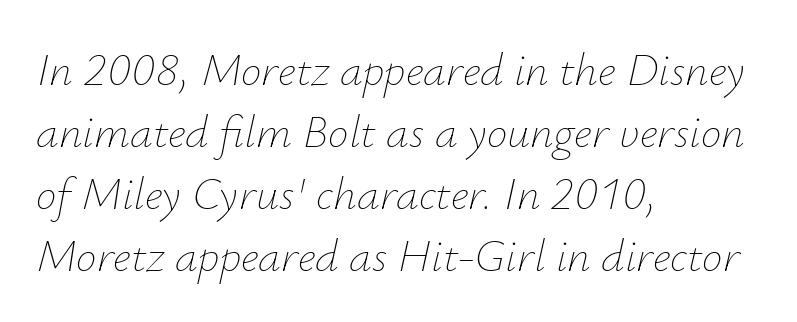
The lettering tilts uniformly, giving the passage an italic look. The typesetter chose a ragged-right arrangement here. Words float on clear page, feet unadorned. The face used here is proportionally spaced, like ordinary book or web type. The block of text has a typical density, with ordinary space between rows.
